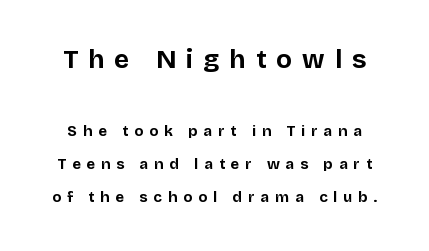
{"italic": "no", "bold": "yes", "underline": "no", "line_spacing": "loose", "line_spacing_ratio": 2.22, "letter_spacing": "wide", "letter_spacing_em": 0.39, "larger_block": "first", "size_ratio": 1.73, "glyph_px": 26}
